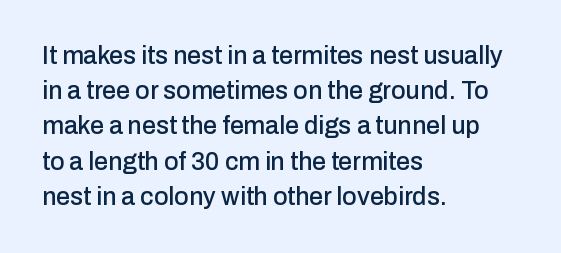
Posture: straight, roman, zero tilt. This rendering uses left alignment, leaving the right contour irregular. This sample keeps an unexceptional amount of space between lines. Bare-footed words on every line.
